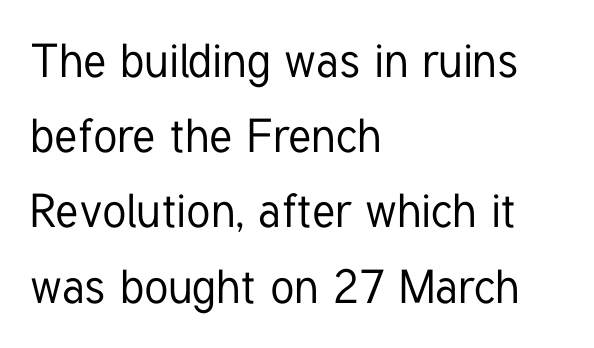
Q: Is the text italic (slanted)? A: No, it is upright.
Q: Is the typeface a serif or a sans-serif typeface? A: Sans-serif.
Q: Is the text underlined? A: No.
Q: How is the paragraph aligned? A: Left-aligned.
Q: Is the spacing between letters normal or unusually wide? A: Normal.
Q: Is the spacing between lines tight, normal or loose? A: Normal.
Q: Width (condensed, normal, or wide)? A: Condensed.
Q: Stroke contrast? A: Low.
Q: x-height? A: Medium.
Q: Monospaced? A: No.
